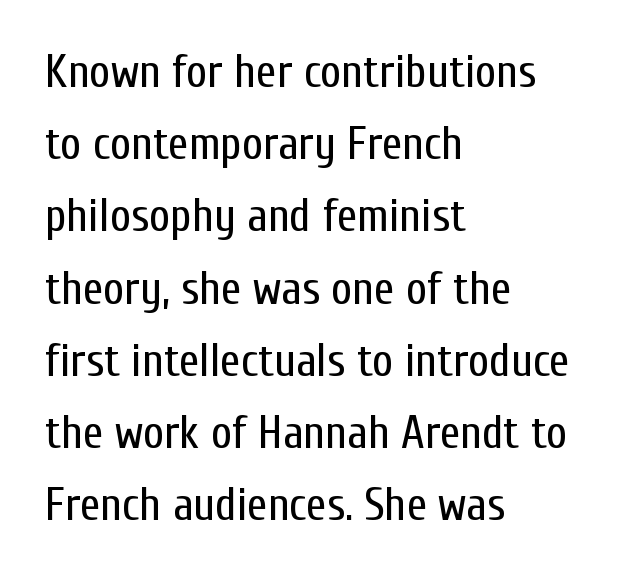
The image shows 46 px regular-weight, condensed sans-serif type, upright; set left-aligned, normal line spacing (1.57x), normal letter spacing, not underlined; low stroke contrast and a medium x-height.
